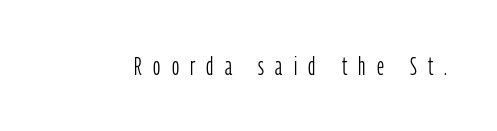
{"italic": "no", "bold": "no", "underline": "no", "letter_spacing": "wide", "letter_spacing_em": 0.45, "glyph_px": 25}
